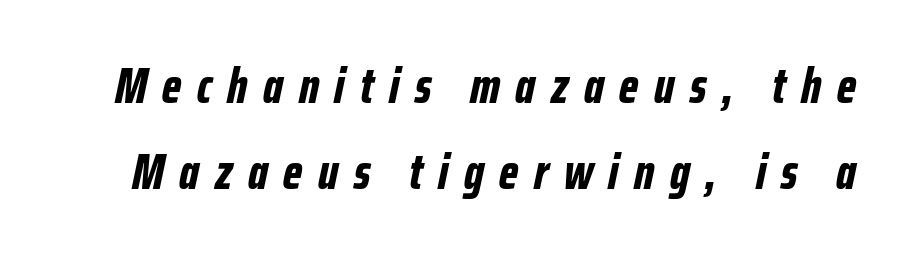
The tracking reads as deliberately expanded to a designer's eye. Yep, that's italic — everything's leaning. Character widths vary here, with narrow letters taking less room than wide ones. The rendering uses a bold face; every stroke is thick and dark. The specimen omits any rule beneath the text block's lines.
